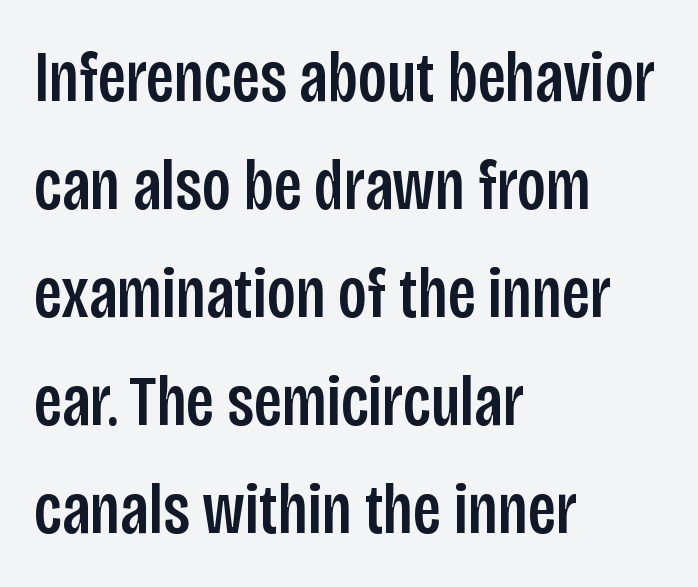
Honestly, the letter spacing is just normal — you wouldn't notice it. Spacing verdict: proportional, widths tailored to each character. Font category for this specimen: sans-serif. Students, observe: this is what conventionally led text looks like.
